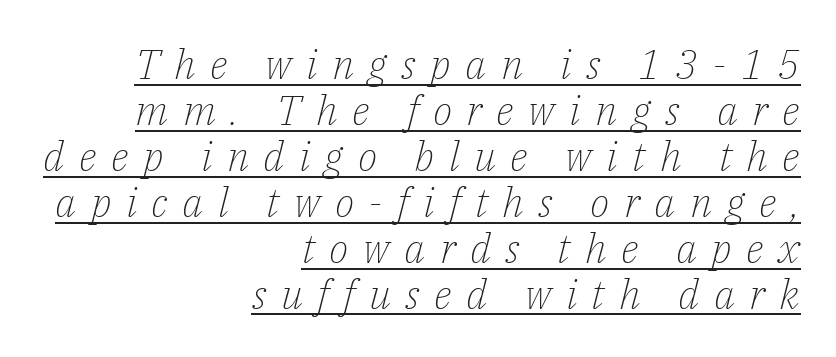
Q: Is the text bold? A: No.
Q: Is the text italic (slanted)? A: Yes, it leans right by about 14 degrees.
Q: Is the typeface a serif or a sans-serif typeface? A: Serif.
Q: Is the text underlined? A: Yes.
Q: How is the paragraph aligned? A: Right-aligned.
Q: Is the spacing between letters normal or unusually wide? A: Unusually wide.
Q: Is the spacing between lines tight, normal or loose? A: Tight.
Q: Width (condensed, normal, or wide)? A: Normal.
Q: Stroke contrast? A: Low.
Q: x-height? A: Medium.
Q: Monospaced? A: No.
